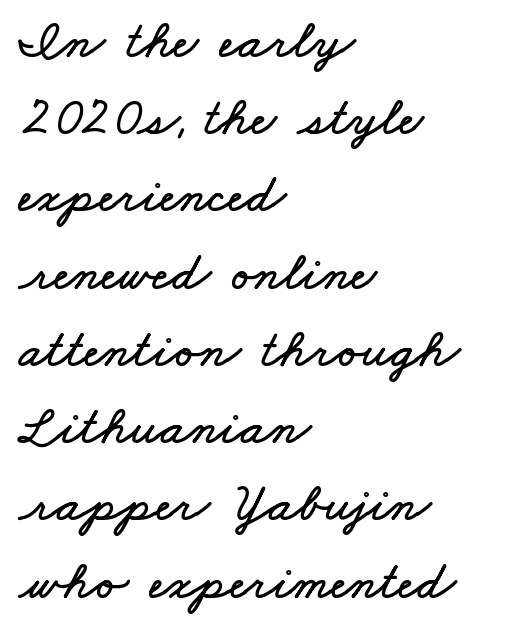
The passage shown has conventional tracking throughout. Rows of type keep a routine distance in the vertical direction. Note the varied advance widths — an 'i' is clearly narrower than an 'm'. A classic flush-left, rag-right setting is used for this passage.
